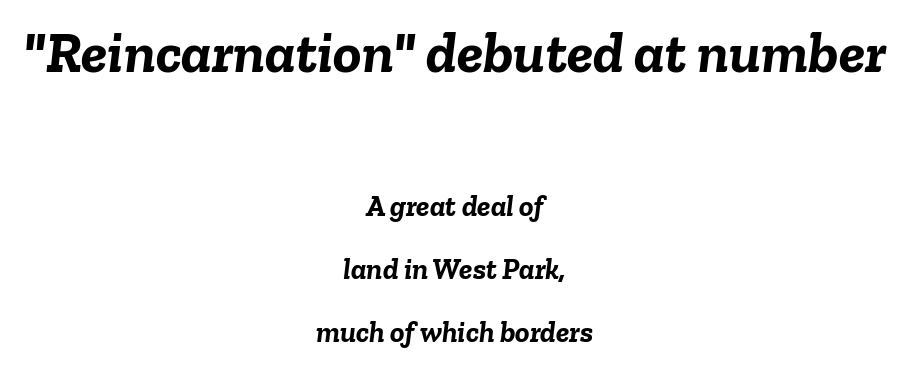
{"italic": "yes", "lean": "right", "slant_degrees": 6, "bold": "yes", "weight": "semibold", "width": "normal", "stroke_contrast": "low", "x_height": "medium", "monospaced": "no", "underline": "no", "align": "center", "line_spacing": "loose", "line_spacing_ratio": 2.1, "letter_spacing": "normal", "letter_spacing_em": 0.0, "larger_block": "first", "size_ratio": 1.97, "glyph_px": 59}
